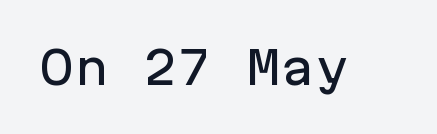
The image shows 46 px sans-serif type, upright, monospaced; set normal letter spacing, not underlined; low stroke contrast and a medium x-height.
